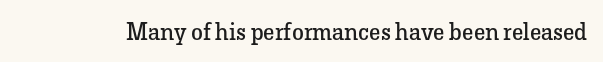
Q: Is the text bold? A: No.
Q: Is the text italic (slanted)? A: No, it is upright.
Q: Is the text underlined? A: No.
Q: Is the spacing between letters normal or unusually wide? A: Normal.
